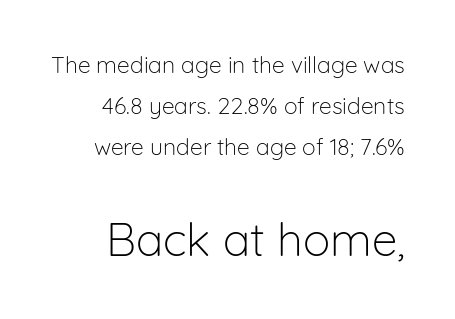
Q: Is the text bold? A: No.
Q: Is the text italic (slanted)? A: No, it is upright.
Q: Is the typeface a serif or a sans-serif typeface? A: Sans-serif.
Q: Is the text underlined? A: No.
Q: Is the spacing between letters normal or unusually wide? A: Normal.
Q: Which block of text is set in a larger size, the first (top) or the second (bottom)? A: The second (bottom) one.
Q: Width (condensed, normal, or wide)? A: Normal.
Q: Stroke contrast? A: Low.
Q: x-height? A: Medium.
Q: Monospaced? A: No.
